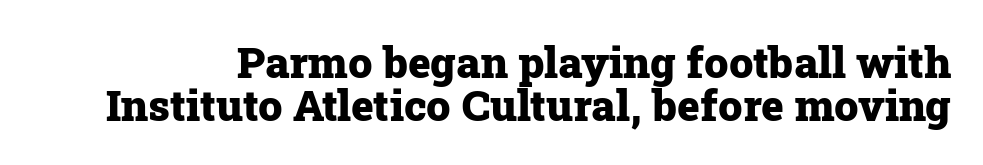
{"serif": "yes", "italic": "no", "bold": "yes", "weight": "heavy", "width": "normal", "stroke_contrast": "low", "x_height": "medium", "monospaced": "no", "underline": "no", "line_spacing": "tight", "line_spacing_ratio": 1.0, "letter_spacing": "normal", "letter_spacing_em": 0.0, "glyph_px": 43}
